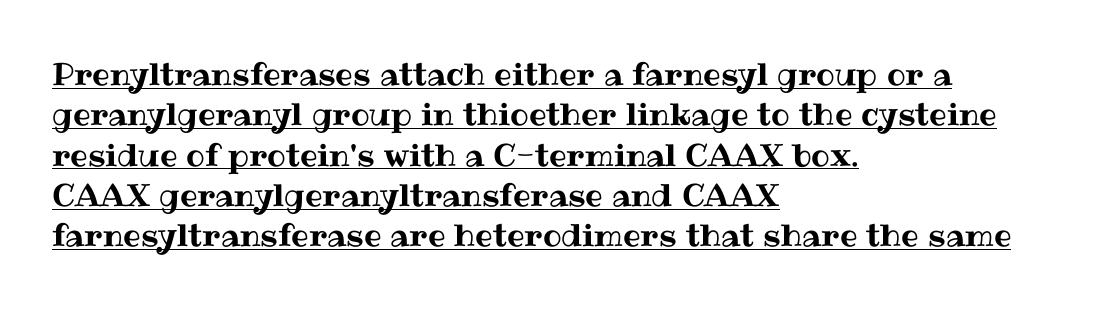
The image shows 31 px text type, upright; set left-aligned, normal line spacing (1.3x), normal letter spacing, underlined; medium stroke contrast and a medium x-height.
